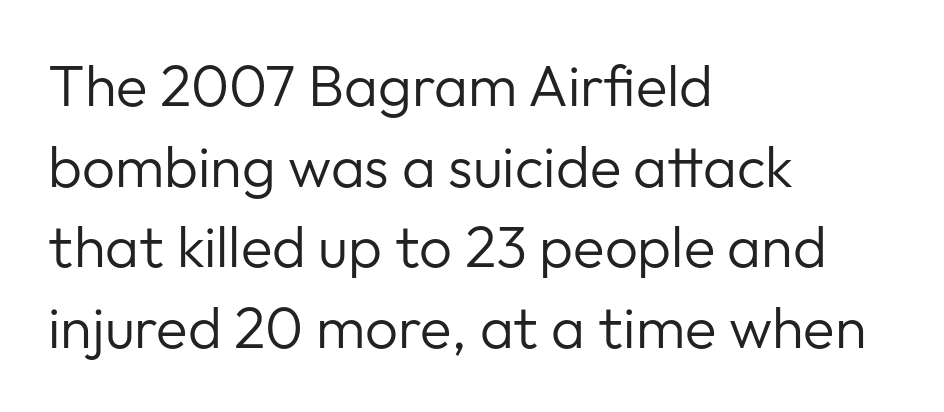
Q: Is the text bold? A: No.
Q: Is the text italic (slanted)? A: No, it is upright.
Q: Is the typeface a serif or a sans-serif typeface? A: Sans-serif.
Q: Is the text underlined? A: No.
Q: How is the paragraph aligned? A: Left-aligned.
Q: Is the spacing between letters normal or unusually wide? A: Normal.
Q: Is the spacing between lines tight, normal or loose? A: Normal.
Q: Width (condensed, normal, or wide)? A: Normal.
Q: Stroke contrast? A: Low.
Q: x-height? A: Medium.
Q: Monospaced? A: No.
